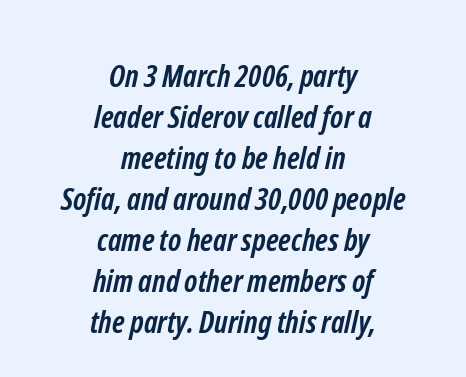
How heavy is the stroke? Heavy — this is a bold. Horizontally, the lines are justified to the midpoint only. Students, note that the glyphs here touch the page at normal intervals. Note the varied advance widths — an 'i' is clearly narrower than an 'm'. Each letter's strokes conclude bluntly, with no projecting serifs. The lines sit at an ordinary, default distance from one another.
